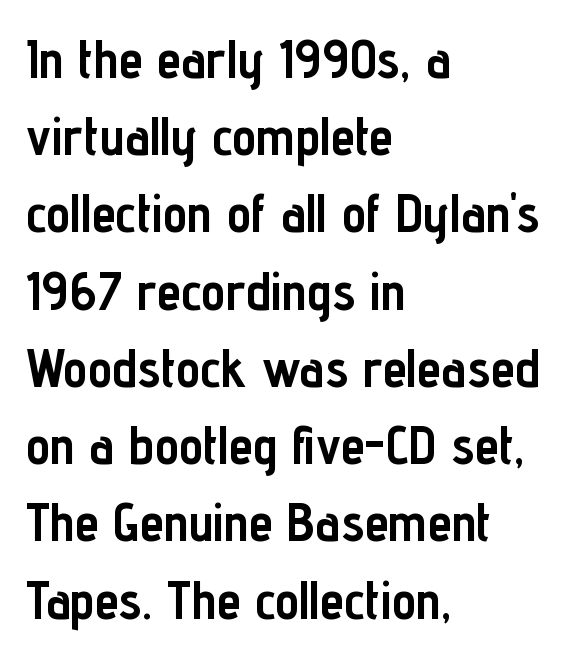
{"serif": "no", "italic": "no", "bold": "yes", "weight": "semibold", "width": "condensed", "stroke_contrast": "low", "x_height": "medium", "monospaced": "no", "underline": "no", "align": "left", "line_spacing": "normal", "line_spacing_ratio": 1.43, "letter_spacing": "normal", "letter_spacing_em": 0.0, "glyph_px": 54}
